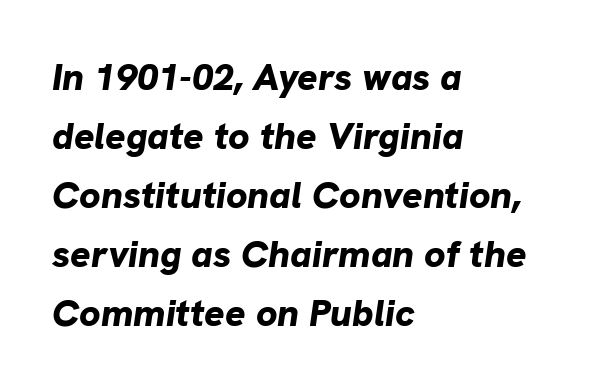
{"italic": "yes", "lean": "right", "slant_degrees": 8, "bold": "yes", "weight": "bold", "width": "normal", "stroke_contrast": "low", "x_height": "medium", "monospaced": "no", "underline": "no", "align": "left", "line_spacing": "normal", "line_spacing_ratio": 1.55, "letter_spacing": "normal", "letter_spacing_em": 0.0, "glyph_px": 38}
